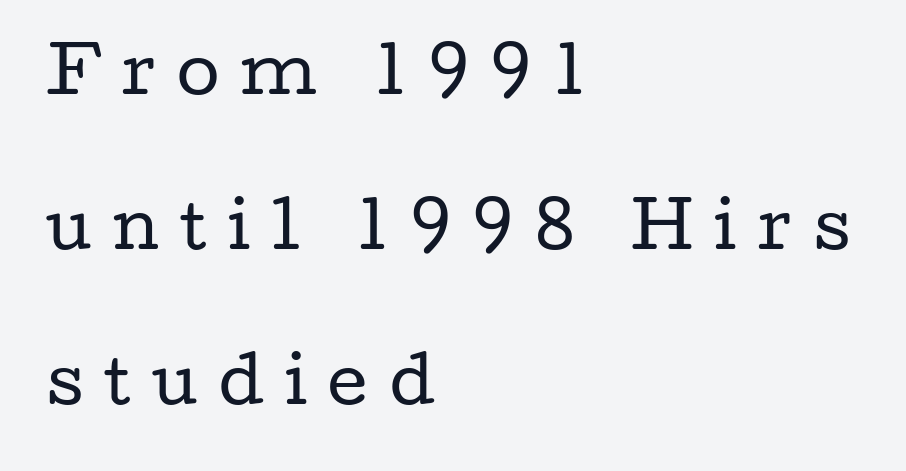
These lines have a slow, spaced-out rhythm from letter to letter. Unlike italic type, these characters show no tilt at all. Leftover space on each line is placed entirely after the last word. Lines of text with bare space underneath.
